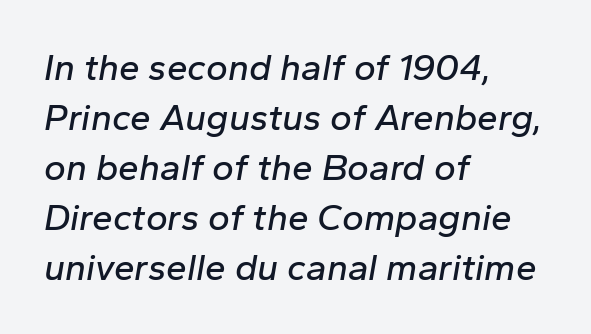
{"italic": "yes", "lean": "right", "slant_degrees": 10, "width": "normal", "stroke_contrast": "low", "x_height": "medium", "monospaced": "no", "underline": "no", "align": "left", "line_spacing": "normal", "line_spacing_ratio": 1.35, "letter_spacing": "normal", "letter_spacing_em": 0.0, "glyph_px": 37}
